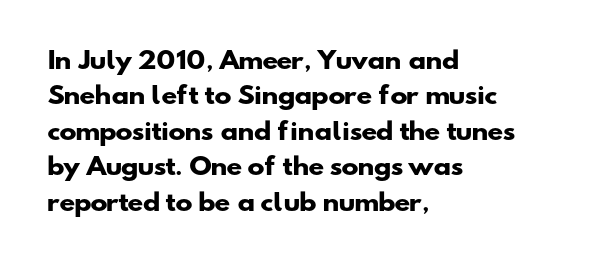
{"bold": "yes", "underline": "no", "align": "left", "line_spacing": "normal", "line_spacing_ratio": 1.54, "letter_spacing": "normal", "letter_spacing_em": 0.0, "glyph_px": 23}
